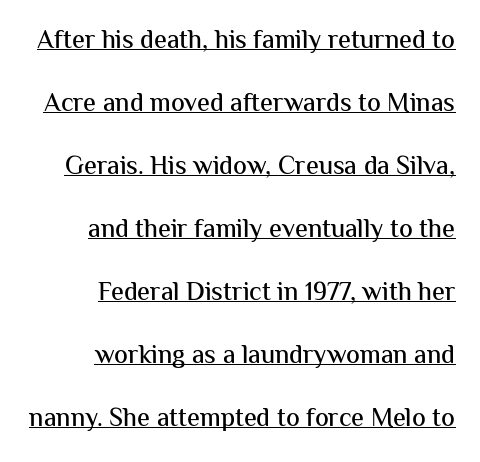
The axis of the letterforms is exactly vertical. The lettering is marked with a stroke running underneath it. Horizontally, the lines are justified to the trailing edge only. The line texture is even and compact thanks to regular tracking.
